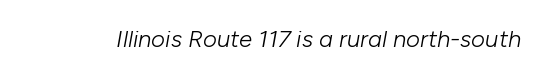
Q: Is the text bold? A: No.
Q: Is the text italic (slanted)? A: Yes, it leans right by about 10 degrees.
Q: Is the text underlined? A: No.
Q: Is the spacing between letters normal or unusually wide? A: Normal.
